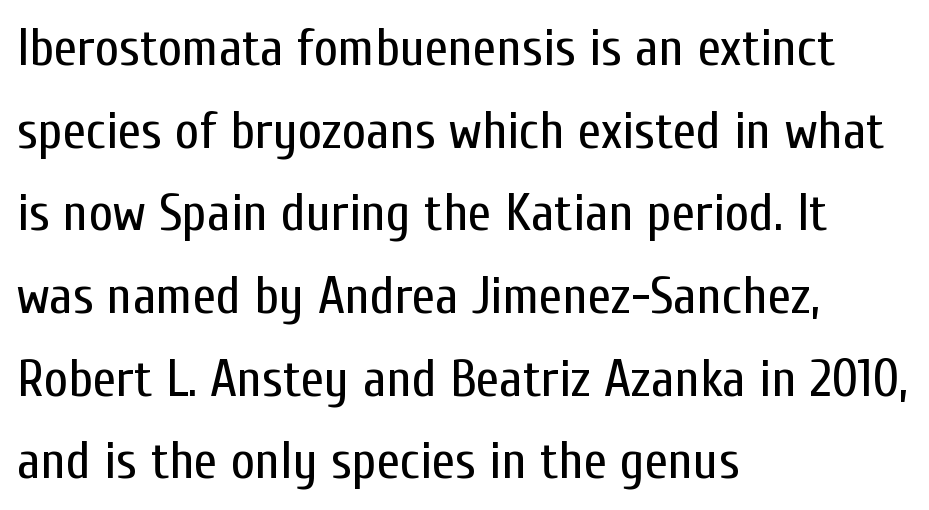
Is this a sans? Yes — the strokes have no serifs. These lines are rendered in a variable-pitch font. Honestly, the row spacing looks completely unremarkable. Rule under the text: the space is simply empty. Observe the ordinary spacing: letters are neighbours, not strangers. Which margin do the lines hug? The left one — the right edge is uneven.
